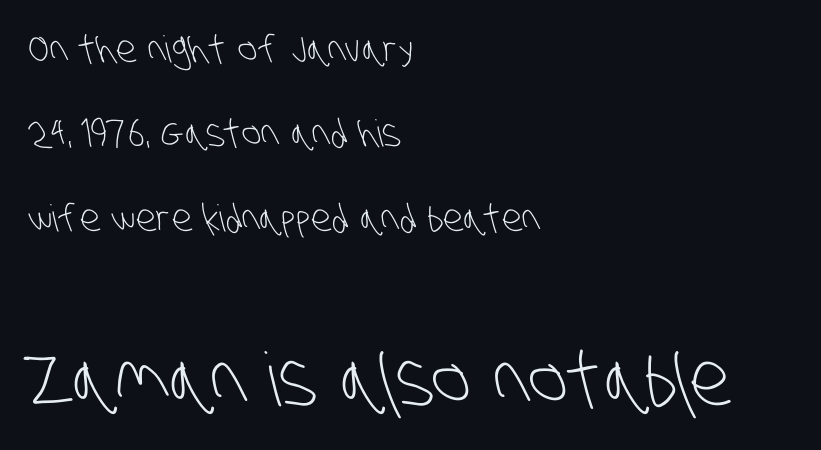
Q: Is the text bold? A: No.
Q: Is the typeface a serif or a sans-serif typeface? A: Sans-serif.
Q: Is the text underlined? A: No.
Q: How is the paragraph aligned? A: Left-aligned.
Q: Is the spacing between letters normal or unusually wide? A: Normal.
Q: Is the spacing between lines tight, normal or loose? A: Loose.
Q: Which block of text is set in a larger size, the first (top) or the second (bottom)? A: The second (bottom) one.
Q: Width (condensed, normal, or wide)? A: Condensed.
Q: Stroke contrast? A: Low.
Q: x-height? A: Large.
Q: Monospaced? A: No.
